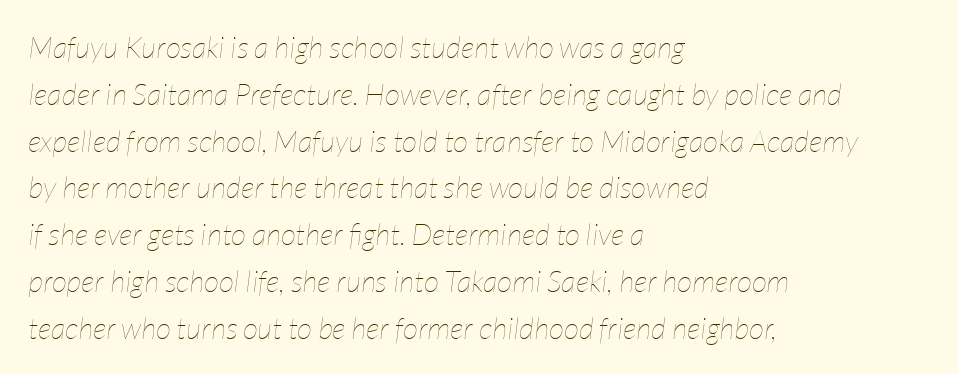
Q: Is the text bold? A: No.
Q: Is the text italic (slanted)? A: Yes, it leans right by about 7 degrees.
Q: Is the text underlined? A: No.
Q: How is the paragraph aligned? A: Left-aligned.
Q: Is the spacing between letters normal or unusually wide? A: Normal.
Q: Is the spacing between lines tight, normal or loose? A: Normal.
Q: Width (condensed, normal, or wide)? A: Condensed.
Q: Stroke contrast? A: Low.
Q: x-height? A: Medium.
Q: Monospaced? A: No.
